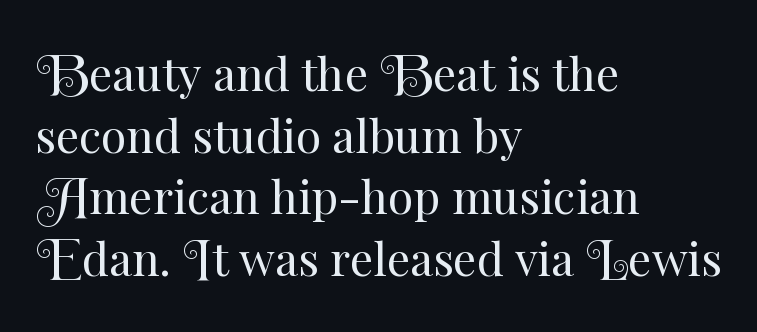
{"italic": "no", "bold": "no", "weight": "regular", "width": "normal", "stroke_contrast": "medium", "x_height": "small", "monospaced": "no", "underline": "no", "align": "left", "line_spacing": "normal", "line_spacing_ratio": 1.34, "letter_spacing": "normal", "letter_spacing_em": 0.0, "glyph_px": 46}
